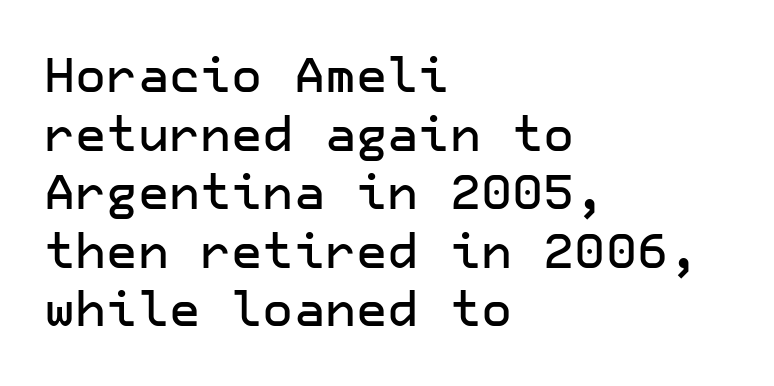
Characters follow at the spacing the type designer built in. Every character sits straight up, as roman type does. Font category for this specimen: sans-serif. Casual observation: everything's shoved over to the left.
